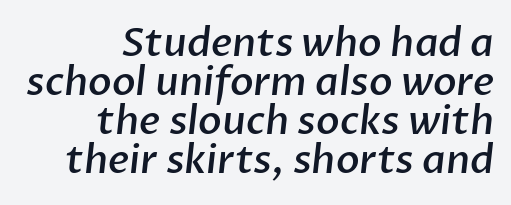
Q: Is the text bold? A: Semi-bold.
Q: Is the typeface a serif or a sans-serif typeface? A: Sans-serif.
Q: Is the text underlined? A: No.
Q: How is the paragraph aligned? A: Right-aligned.
Q: Is the spacing between letters normal or unusually wide? A: Normal.
Q: Is the spacing between lines tight, normal or loose? A: Tight.
Q: Width (condensed, normal, or wide)? A: Normal.
Q: Stroke contrast? A: Low.
Q: x-height? A: Medium.
Q: Monospaced? A: No.
